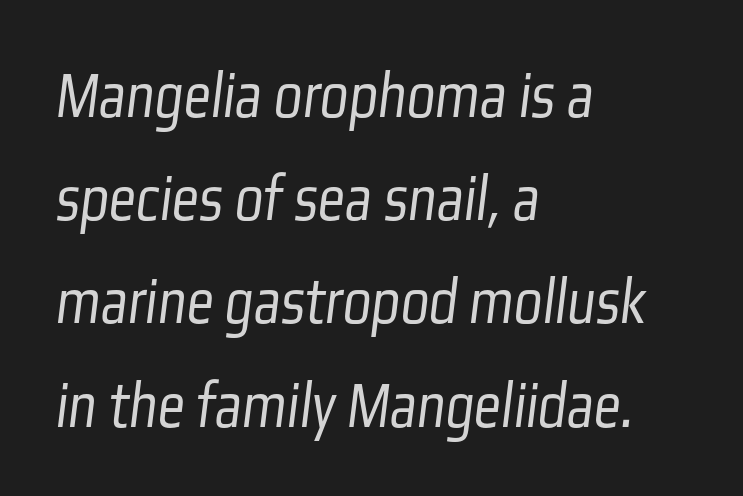
{"serif": "no", "bold": "no", "weight": "light", "width": "condensed", "stroke_contrast": "low", "x_height": "medium", "monospaced": "no", "underline": "no", "align": "left", "line_spacing": "normal", "line_spacing_ratio": 1.54, "letter_spacing": "normal", "letter_spacing_em": 0.0, "glyph_px": 67}
